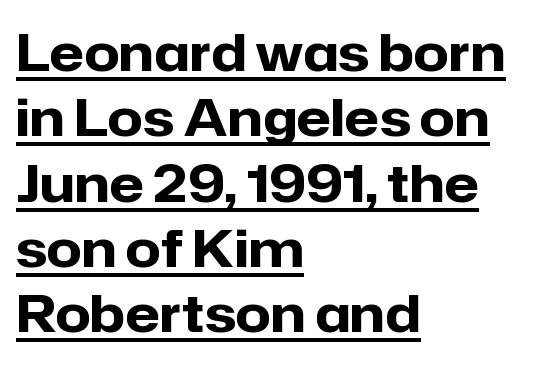
Q: Is the text bold? A: Yes.
Q: Is the text italic (slanted)? A: No, it is upright.
Q: Is the typeface a serif or a sans-serif typeface? A: Sans-serif.
Q: Is the text underlined? A: Yes.
Q: How is the paragraph aligned? A: Left-aligned.
Q: Is the spacing between letters normal or unusually wide? A: Normal.
Q: Is the spacing between lines tight, normal or loose? A: Normal.
Q: Width (condensed, normal, or wide)? A: Normal.
Q: Stroke contrast? A: Low.
Q: x-height? A: Medium.
Q: Monospaced? A: No.
